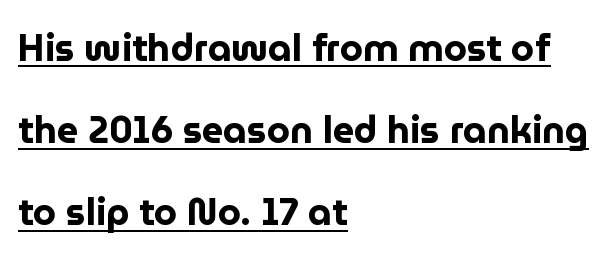
{"serif": "no", "italic": "no", "bold": "yes", "weight": "bold", "width": "normal", "stroke_contrast": "low", "x_height": "medium", "monospaced": "no", "underline": "yes", "align": "left", "line_spacing": "loose", "line_spacing_ratio": 2.22, "letter_spacing": "normal", "letter_spacing_em": 0.0, "glyph_px": 37}
